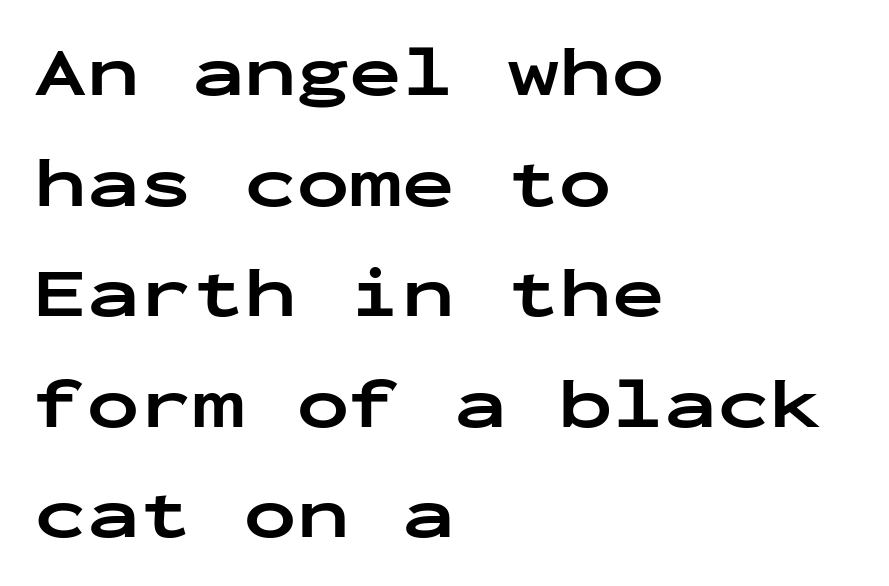
The gaps between neighbouring characters are ordinary and unremarkable. Notice how descenders clear the ascenders below comfortably — that's standard leading. You'd pick this weight for a headline — it's a proper bold. Here the designer chose a console-style face with uniform glyph widths.
